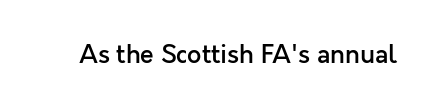
{"italic": "no", "bold": "semi", "underline": "no", "letter_spacing": "normal", "letter_spacing_em": 0.0, "glyph_px": 25}
